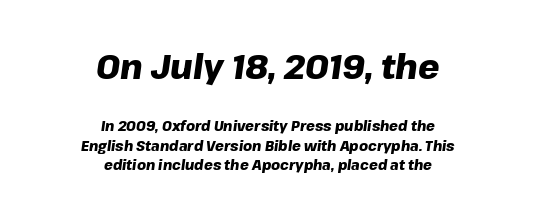
Size hierarchy here favors the leading block over the trailing one. The specimen omits any rule beneath the text block's lines. The passage shown is typed in a proportional face where columns would drift. Rows of type keep a routine distance in the vertical direction. The gaps between neighbouring characters are ordinary and unremarkable. A full-strength bold gives these letters their thick strokes.
